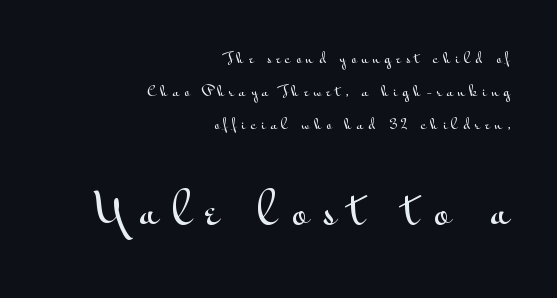
Does the bottom block carry the larger type? Yes, it does. Is this a fixed-width face? No — the glyphs have proportional, varying widths. Grotesque or geometric, the face here clearly has no serifs. Inter-character spacing is expanded well beyond the font's built-in metrics.
